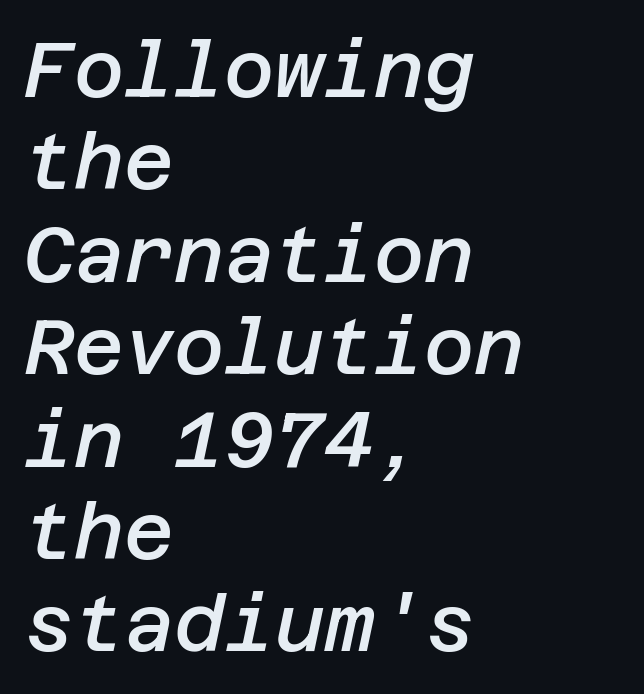
Q: Is the text bold? A: Semi-bold.
Q: Is the text italic (slanted)? A: Yes, it leans right by about 12 degrees.
Q: Is the text underlined? A: No.
Q: How is the paragraph aligned? A: Left-aligned.
Q: Is the spacing between letters normal or unusually wide? A: Normal.
Q: Width (condensed, normal, or wide)? A: Normal.
Q: Stroke contrast? A: Low.
Q: x-height? A: Large.
